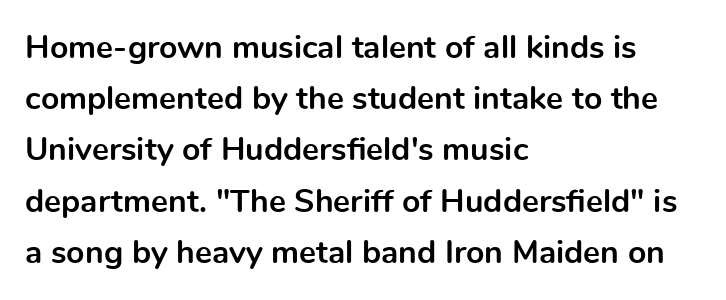
{"serif": "no", "italic": "no", "bold": "yes", "weight": "bold", "width": "normal", "x_height": "medium", "monospaced": "no", "underline": "no", "align": "left", "line_spacing": "normal", "line_spacing_ratio": 1.6, "letter_spacing": "normal", "letter_spacing_em": 0.0, "glyph_px": 32}
